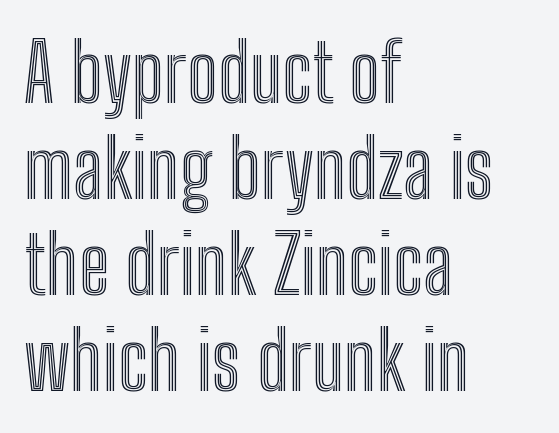
The image shows 80 px condensed type, upright; set left-aligned, line spacing 1.2x, normal letter spacing, not underlined; a medium x-height.
